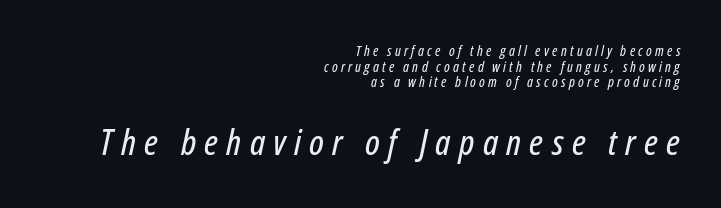
Each row of text sits above clean, open space. You could barely slide anything between these rows. The paragraph has a hard right edge and a soft left edge. Compared with typical body copy, the letter spacing here is much looser. Looks like regular typesetting: each glyph gets only the width it needs. Look at the glyph heights: the lower group is clearly the bigger setting.
